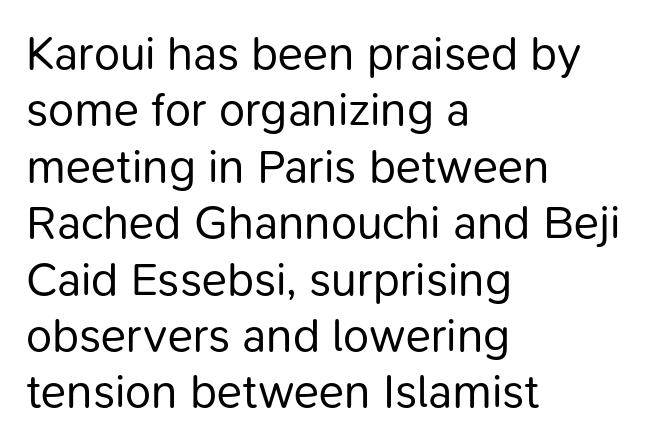
The zone under the glyphs is completely vacant. The horizontal fit of the characters is conventional and even. I'd call this a sans setting — the letters go barefoot. Counters stay open thanks to moderate or lighter strokes.
